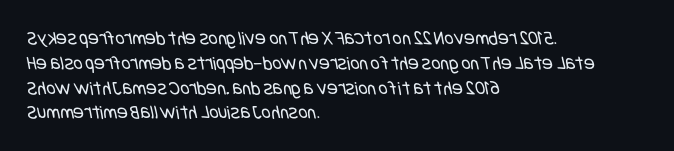
Q: Is the text bold? A: No.
Q: Is the text underlined? A: No.
Q: How is the paragraph aligned? A: Left-aligned.
Q: Is the spacing between letters normal or unusually wide? A: Normal.
